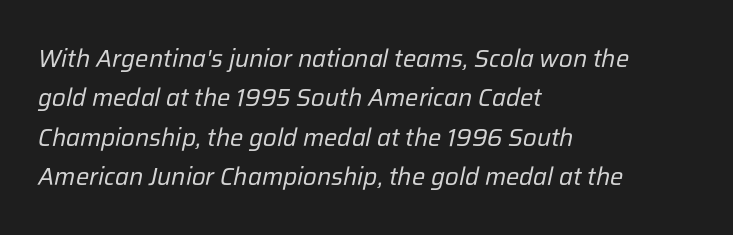
Q: Is the text bold? A: No.
Q: Is the text italic (slanted)? A: Yes, it leans right by about 12 degrees.
Q: Is the text underlined? A: No.
Q: How is the paragraph aligned? A: Left-aligned.
Q: Is the spacing between letters normal or unusually wide? A: Normal.
Q: Is the spacing between lines tight, normal or loose? A: Normal.
